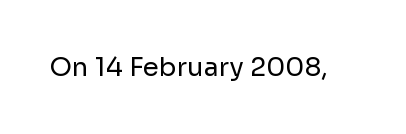
Q: Is the text bold? A: No.
Q: Is the text italic (slanted)? A: No, it is upright.
Q: Is the text underlined? A: No.
Q: Is the spacing between letters normal or unusually wide? A: Normal.
